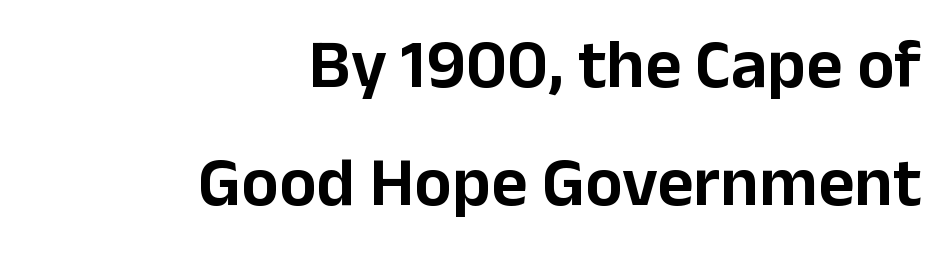
Q: Is the text italic (slanted)? A: No, it is upright.
Q: Is the typeface a serif or a sans-serif typeface? A: Sans-serif.
Q: Is the text underlined? A: No.
Q: How is the paragraph aligned? A: Right-aligned.
Q: Is the spacing between letters normal or unusually wide? A: Normal.
Q: Is the spacing between lines tight, normal or loose? A: Normal.
Q: Width (condensed, normal, or wide)? A: Normal.
Q: Stroke contrast? A: Low.
Q: x-height? A: Medium.
Q: Monospaced? A: No.
